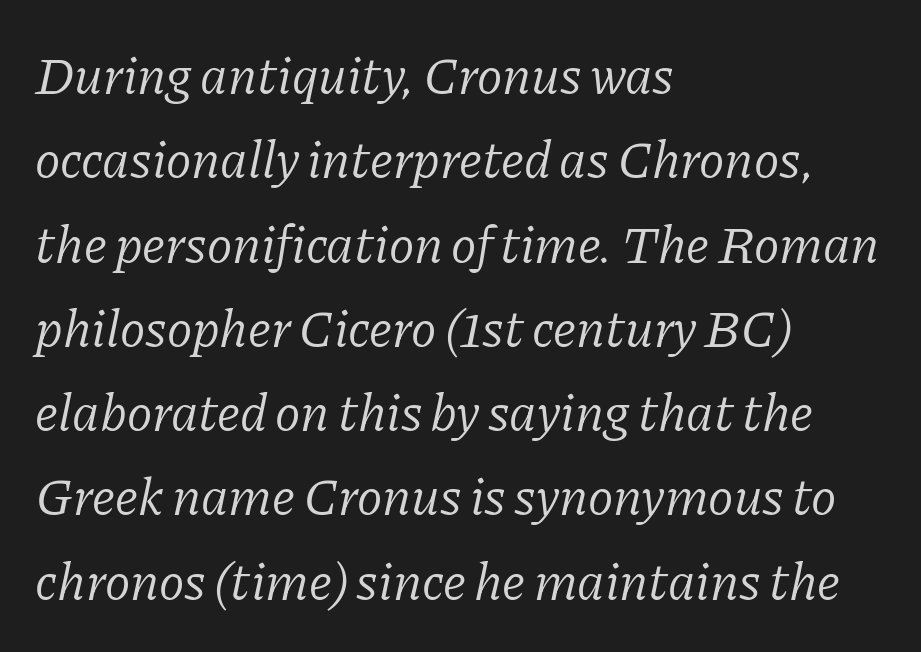
Each letter's strokes conclude with small projecting serifs. Think of a printed novel: that variable character pitch is what you see here. Casual observation: everything's shoved over to the left. Observe the lean: these are italic letterforms.
